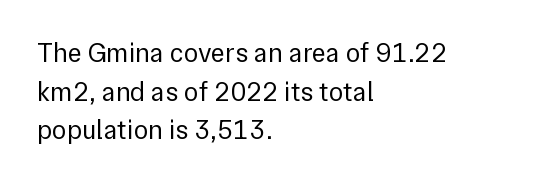
{"italic": "no", "bold": "no", "underline": "no", "align": "left", "line_spacing": "normal", "line_spacing_ratio": 1.43, "letter_spacing": "normal", "letter_spacing_em": 0.0, "glyph_px": 27}
